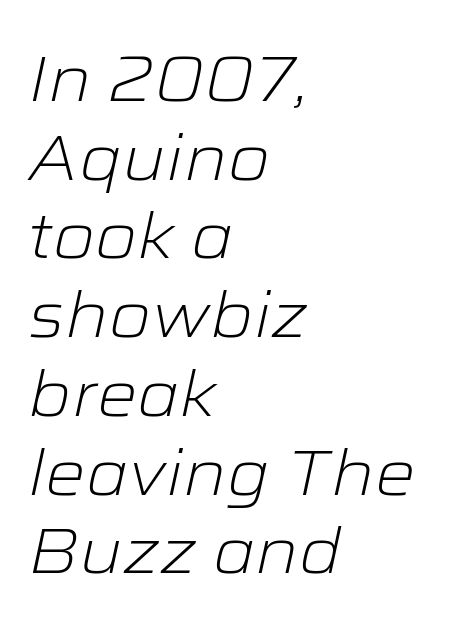
The image shows 64 px light, wide type, italic (leaning right); set left-aligned, line spacing 1.23x, normal letter spacing, not underlined; low stroke contrast and a medium x-height.
